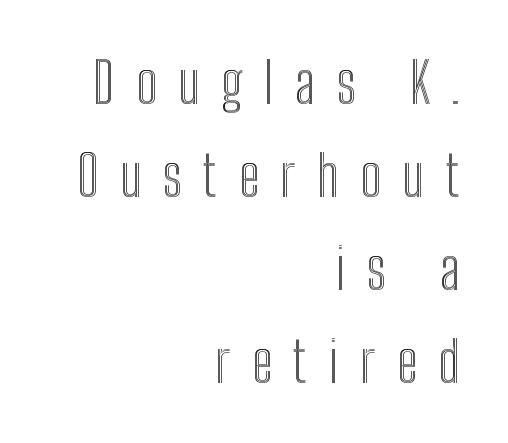
{"italic": "no", "width": "condensed", "x_height": "medium", "monospaced": "no", "underline": "no", "align": "right", "line_spacing": "normal", "line_spacing_ratio": 1.66, "letter_spacing": "wide", "letter_spacing_em": 0.38, "glyph_px": 56}
